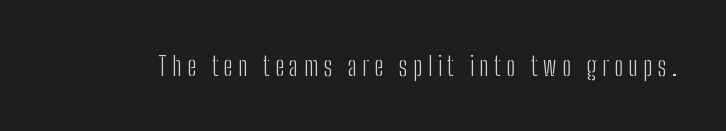
Q: Is the text bold? A: No.
Q: Is the text italic (slanted)? A: No, it is upright.
Q: Is the text underlined? A: No.
